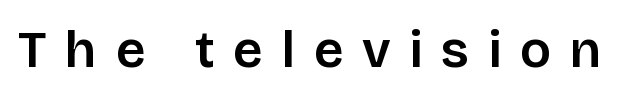
The passage shown has open, widely tracked lettering throughout. These words are printed semibold, heavier than regular yet not bold. The foot of each line stays bare and open. This sample has the flowing, uneven cadence of proportional lettering.
